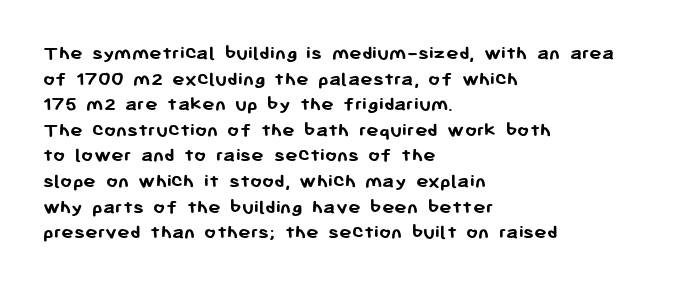
{"italic": "no", "bold": "yes", "underline": "no", "align": "left", "line_spacing_ratio": 1.22, "letter_spacing": "normal", "letter_spacing_em": 0.0, "glyph_px": 21}
